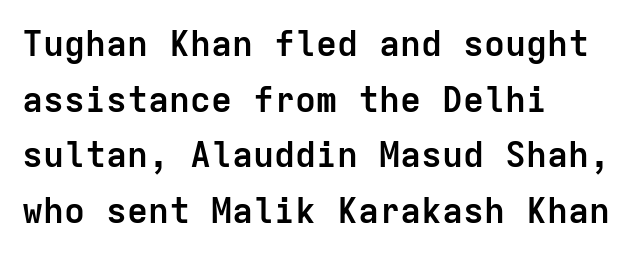
{"serif": "no", "italic": "no", "bold": "yes", "weight": "semibold", "width": "normal", "stroke_contrast": "low", "x_height": "medium", "monospaced": "yes", "underline": "no", "align": "left", "line_spacing": "normal", "line_spacing_ratio": 1.59, "letter_spacing": "normal", "letter_spacing_em": 0.0, "glyph_px": 35}
